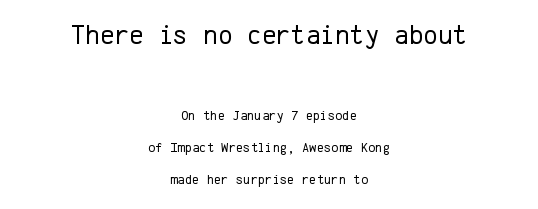
{"serif": "no", "italic": "no", "bold": "no", "weight": "regular", "width": "normal", "stroke_contrast": "low", "x_height": "medium", "monospaced": "yes", "underline": "no", "align": "center", "line_spacing": "loose", "line_spacing_ratio": 2.3, "letter_spacing": "normal", "letter_spacing_em": 0.0, "larger_block": "first", "size_ratio": 2.0, "glyph_px": 28}
